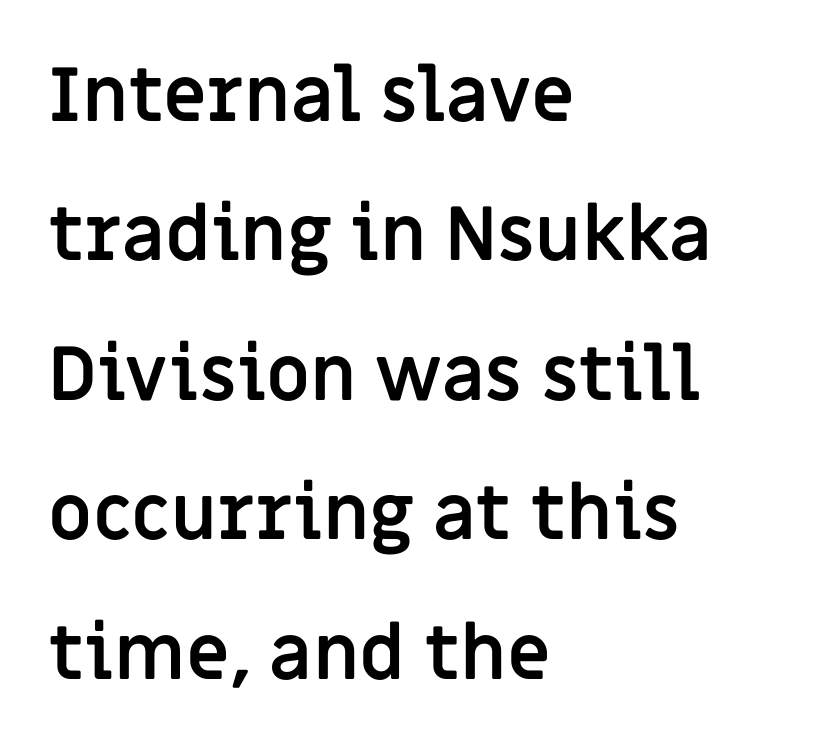
Q: Is the text bold? A: Yes.
Q: Is the text italic (slanted)? A: No, it is upright.
Q: Is the typeface a serif or a sans-serif typeface? A: Sans-serif.
Q: Is the text underlined? A: No.
Q: How is the paragraph aligned? A: Left-aligned.
Q: Is the spacing between letters normal or unusually wide? A: Normal.
Q: Width (condensed, normal, or wide)? A: Normal.
Q: Stroke contrast? A: Low.
Q: x-height? A: Large.
Q: Monospaced? A: No.
